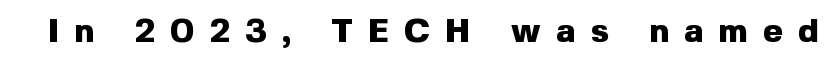
Q: Is the text bold? A: Yes.
Q: Is the text italic (slanted)? A: No, it is upright.
Q: Is the typeface a serif or a sans-serif typeface? A: Sans-serif.
Q: Is the text underlined? A: No.
Q: Is the spacing between letters normal or unusually wide? A: Unusually wide.
Q: Width (condensed, normal, or wide)? A: Normal.
Q: x-height? A: Medium.
Q: Monospaced? A: No.
